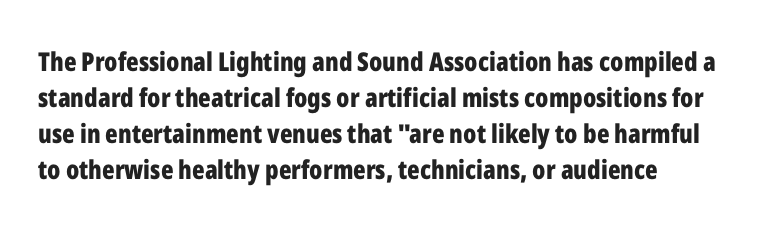
{"italic": "no", "bold": "yes", "underline": "no", "line_spacing": "normal", "line_spacing_ratio": 1.38, "letter_spacing": "normal", "letter_spacing_em": 0.0, "glyph_px": 26}
